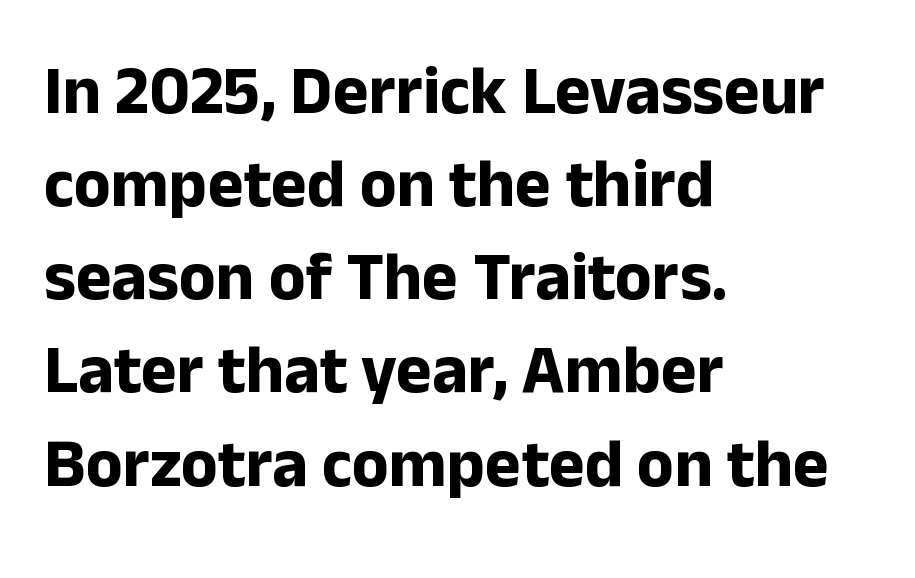
The image shows 68 px bold sans-serif type, upright; set left-aligned, normal line spacing (1.37x), normal letter spacing, not underlined; low stroke contrast and a medium x-height.
